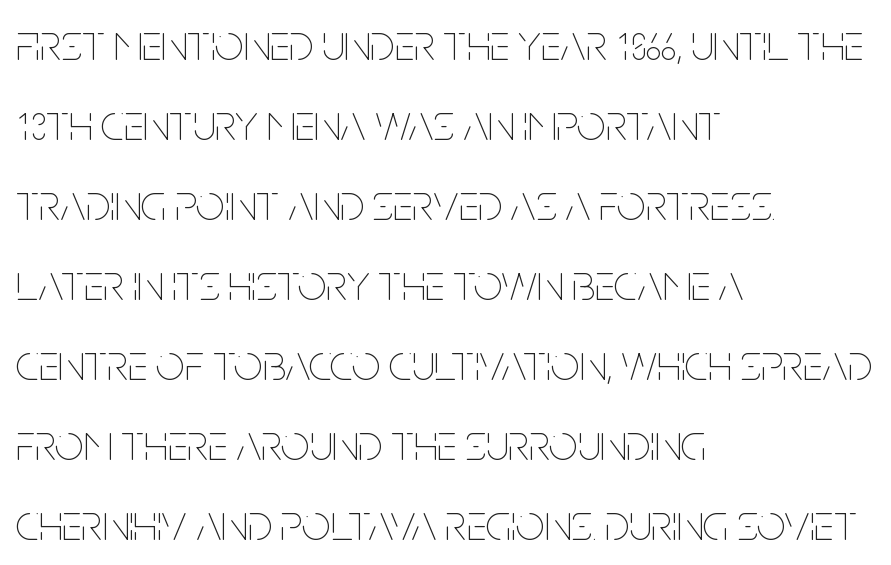
{"italic": "no", "bold": "no", "weight": "thin", "width": "condensed", "stroke_contrast": "low", "x_height": "large", "monospaced": "no", "underline": "no", "align": "left", "line_spacing": "normal", "line_spacing_ratio": 1.57, "letter_spacing": "normal", "letter_spacing_em": 0.0, "glyph_px": 51}
